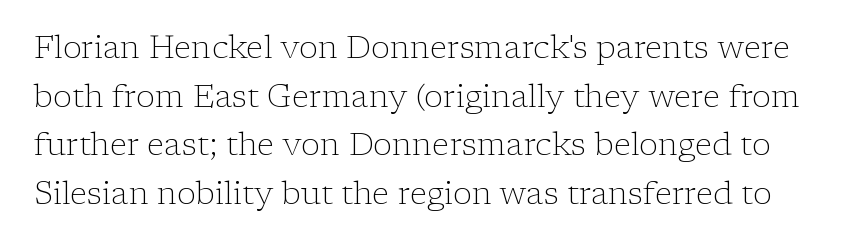
The image shows 32 px light serif type, upright; set normal line spacing (1.52x), normal letter spacing, not underlined; low stroke contrast and a medium x-height.
